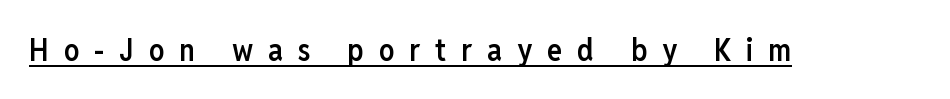
Look at the stroke-to-counter ratio: somewhat heavy, a semibold. These characters rest on top of a visible drawn line. The rendering inserts visible extra space after every character. Tall strokes in this sample are plumb rather than angled. Spacing verdict: proportional, widths tailored to each character. Each letter's strokes conclude bluntly, with no projecting serifs.
